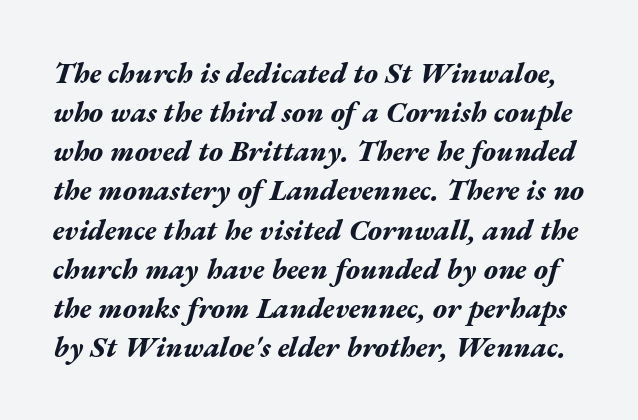
Q: Is the text bold? A: Yes.
Q: Is the text italic (slanted)? A: Yes, it leans right by about 17 degrees.
Q: Is the text underlined? A: No.
Q: Is the spacing between letters normal or unusually wide? A: Normal.
Q: Is the spacing between lines tight, normal or loose? A: Normal.
Q: Width (condensed, normal, or wide)? A: Wide.
Q: Stroke contrast? A: Medium.
Q: x-height? A: Medium.
Q: Monospaced? A: No.
